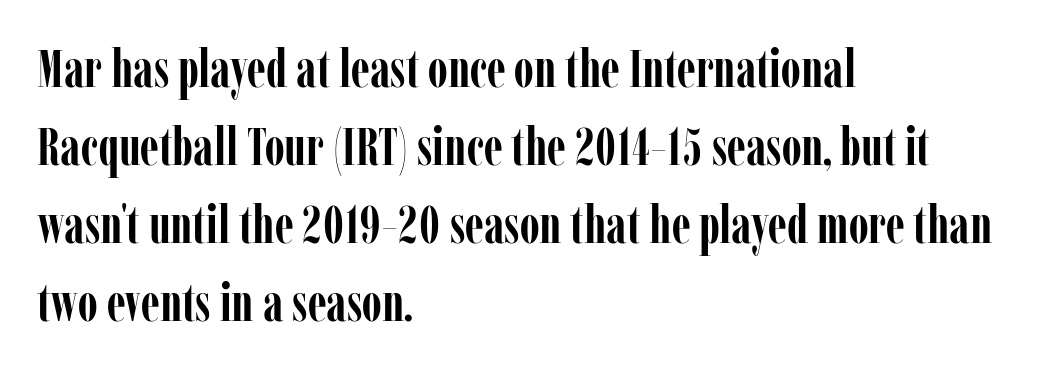
The setting favours the left margin, as ordinary paragraphs usually do. Bare-footed words on every line. The glyphs have the mass of a bold cut. How are the letters spaced? Ordinarily, with no added tracking. This sample keeps an unexceptional amount of space between lines.
